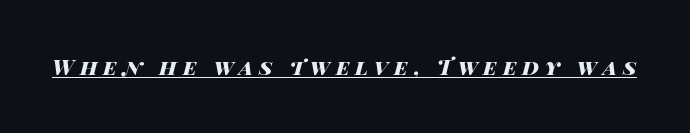
Q: Is the text bold? A: Yes.
Q: Is the text italic (slanted)? A: Yes, it leans right by about 14 degrees.
Q: Is the text underlined? A: Yes.
Q: Is the spacing between letters normal or unusually wide? A: Unusually wide.
